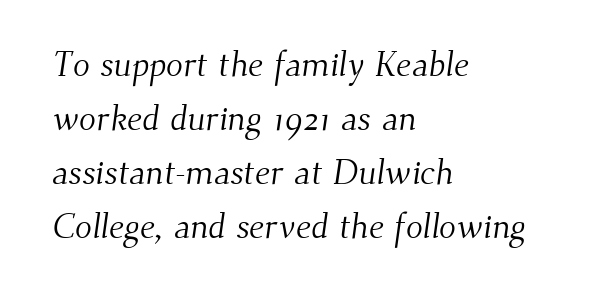
The passage shown stacks its lines at a standard gap. Just letters on the line, the space beneath them empty. This reads as an unemphasized weight, regular at the heaviest. I'd call this a serif setting — the letters wear small feet. In terms of letterspacing, this is plain default setting. These lines are rendered in a variable-pitch font.
